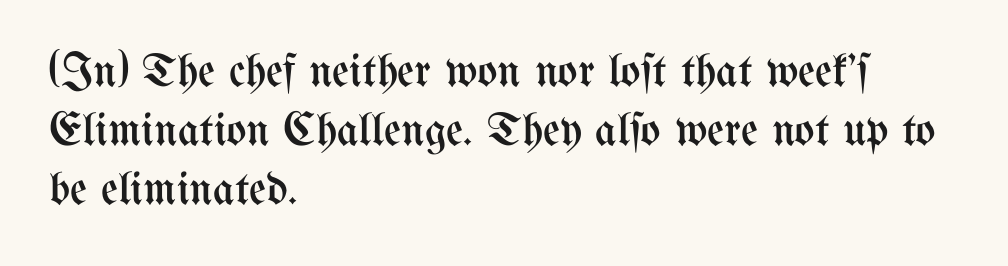
Quick note: interline space is typical. Underlining? Definitely not there. Reading down the block, your eye returns to a fixed left position each line. No extra ink here — the face is not bold. Caption: standard tracking, unaltered.
